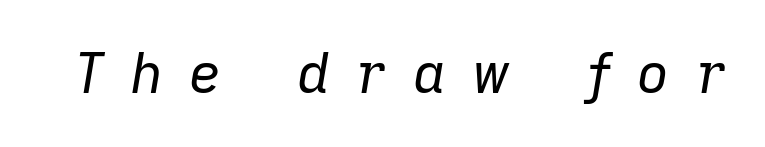
The image shows 56 px regular-weight type, italic (leaning right); set unusually wide letter spacing (+0.46 em), not underlined; low stroke contrast and a medium x-height.
